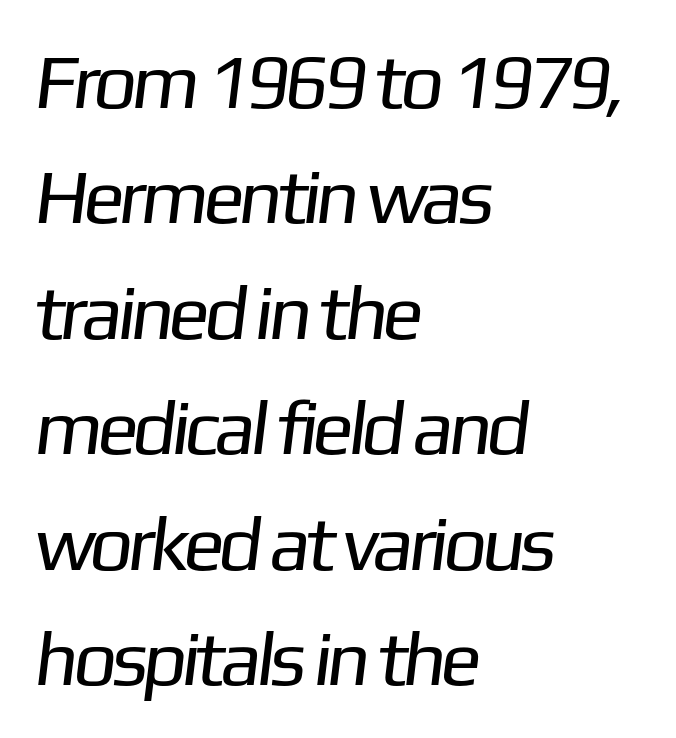
Q: Is the text bold? A: No.
Q: Is the typeface a serif or a sans-serif typeface? A: Sans-serif.
Q: Is the text underlined? A: No.
Q: How is the paragraph aligned? A: Left-aligned.
Q: Is the spacing between letters normal or unusually wide? A: Normal.
Q: Is the spacing between lines tight, normal or loose? A: Normal.
Q: Width (condensed, normal, or wide)? A: Normal.
Q: Stroke contrast? A: Low.
Q: x-height? A: Medium.
Q: Monospaced? A: No.
